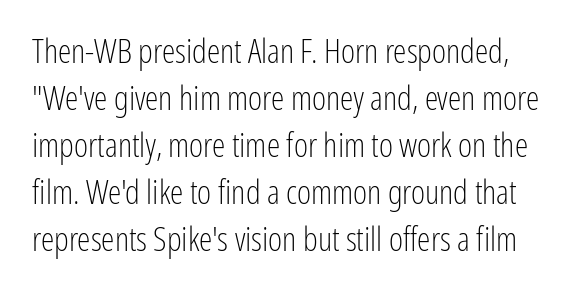
{"serif": "no", "italic": "no", "bold": "no", "weight": "light", "width": "condensed", "stroke_contrast": "low", "x_height": "medium", "monospaced": "no", "underline": "no", "line_spacing": "normal", "line_spacing_ratio": 1.38, "letter_spacing": "normal", "letter_spacing_em": 0.0, "glyph_px": 34}
